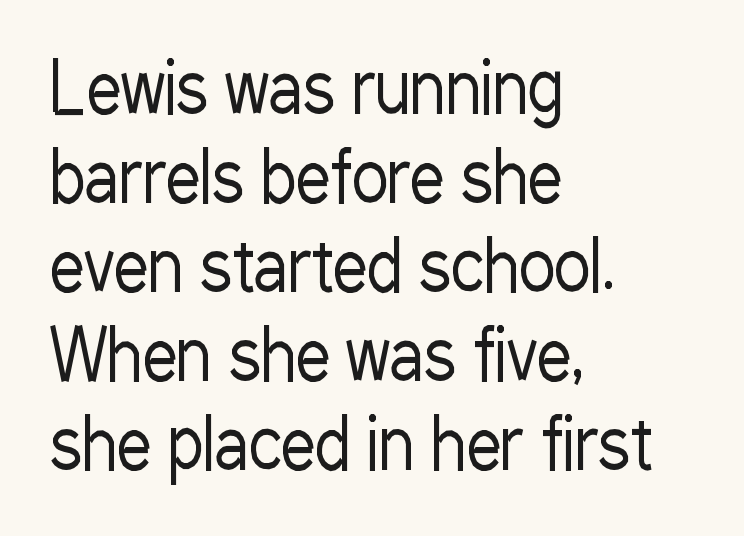
Q: Is the text bold? A: No.
Q: Is the text italic (slanted)? A: No, it is upright.
Q: Is the typeface a serif or a sans-serif typeface? A: Sans-serif.
Q: Is the text underlined? A: No.
Q: How is the paragraph aligned? A: Left-aligned.
Q: Is the spacing between letters normal or unusually wide? A: Normal.
Q: Is the spacing between lines tight, normal or loose? A: Normal.
Q: Width (condensed, normal, or wide)? A: Condensed.
Q: Stroke contrast? A: Low.
Q: x-height? A: Medium.
Q: Monospaced? A: No.
